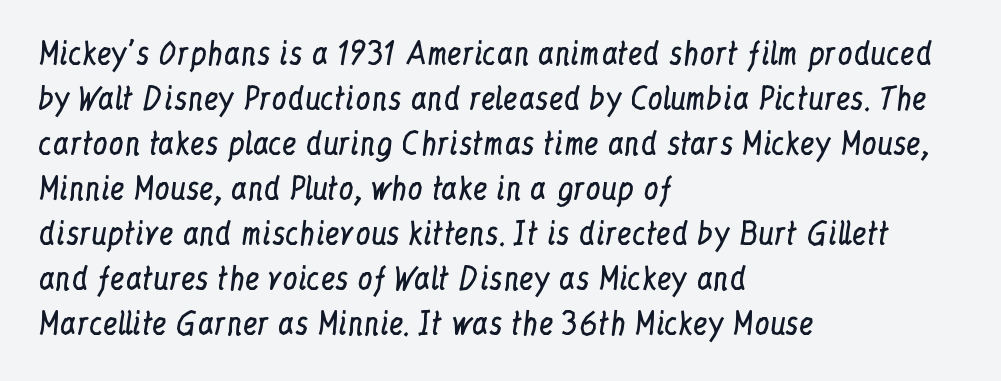
Typographically, this falls in the serif category. Character widths vary here, with narrow letters taking less room than wide ones. The specimen omits any rule beneath the text block's lines.
